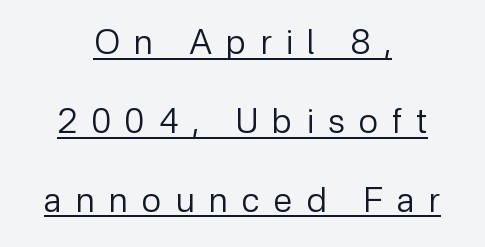
{"serif": "no", "italic": "no", "bold": "no", "weight": "regular", "width": "normal", "stroke_contrast": "low", "x_height": "medium", "monospaced": "no", "underline": "yes", "align": "center", "line_spacing": "loose", "line_spacing_ratio": 2.32, "letter_spacing": "wide", "letter_spacing_em": 0.42, "glyph_px": 34}
